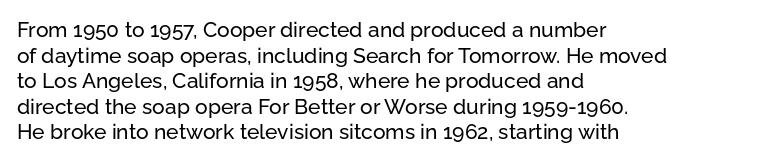
The image shows 21 px text type, upright; set left-aligned, line spacing 1.22x, normal letter spacing, not underlined.
